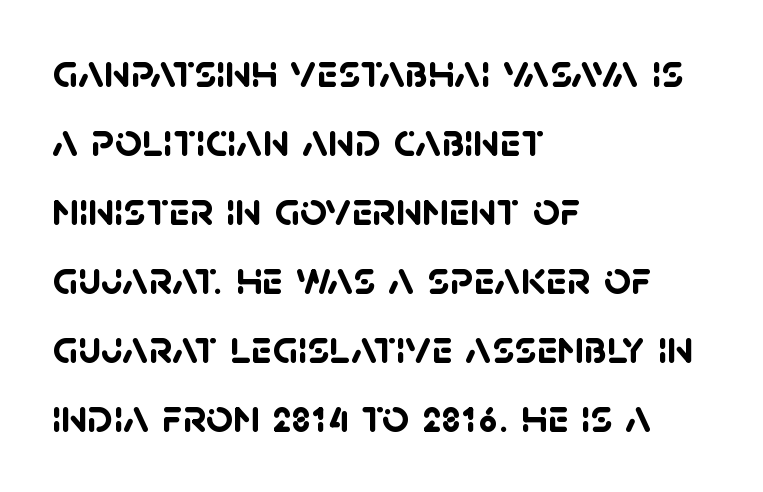
The image shows 47 px semibold sans-serif type; set left-aligned, normal line spacing (1.47x), normal letter spacing, not underlined; low stroke contrast and a large x-height.
